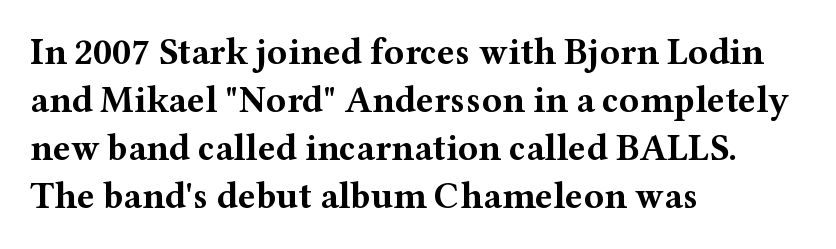
{"serif": "yes", "italic": "no", "bold": "yes", "weight": "bold", "width": "wide", "stroke_contrast": "medium", "x_height": "medium", "monospaced": "no", "underline": "no", "align": "left", "line_spacing": "normal", "line_spacing_ratio": 1.3, "letter_spacing": "normal", "letter_spacing_em": 0.0, "glyph_px": 37}
